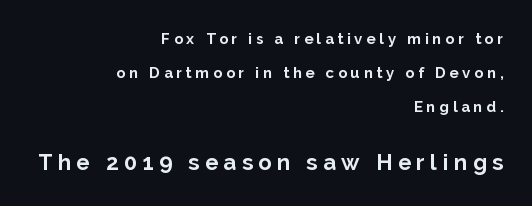
{"italic": "no", "bold": "yes", "underline": "no", "align": "right", "line_spacing": "loose", "line_spacing_ratio": 2.28, "letter_spacing": "wide", "letter_spacing_em": 0.25, "larger_block": "second", "size_ratio": 1.47, "glyph_px": 22}
